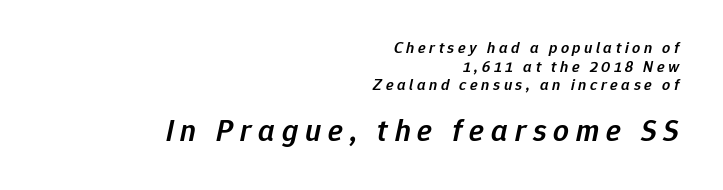
The image shows 31 px semibold type, italic (leaning right); set right-aligned, line spacing 1.17x, unusually wide letter spacing (+0.22 em), not underlined; the second (bottom) block is 1.94x larger; low stroke contrast and a medium x-height.
